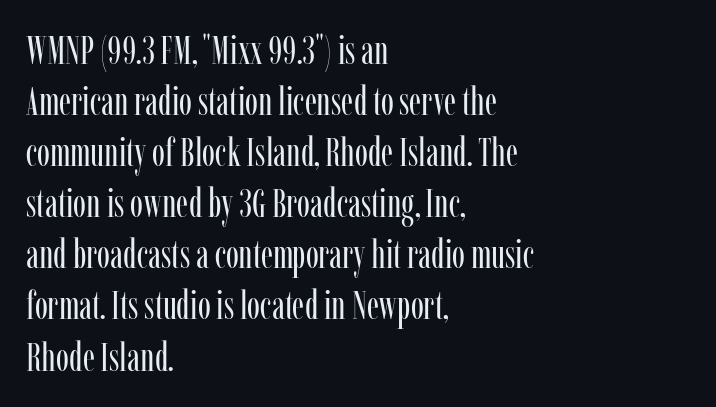
Serif or sans? Serif — the stroke terminals have little feet. Glance below the letters and you will spot only blank space. A typesetter would call this zero additional tracking. No italicization has been applied; the sample stays upright. These glyphs show unthickened strokes, regular width or finer.
